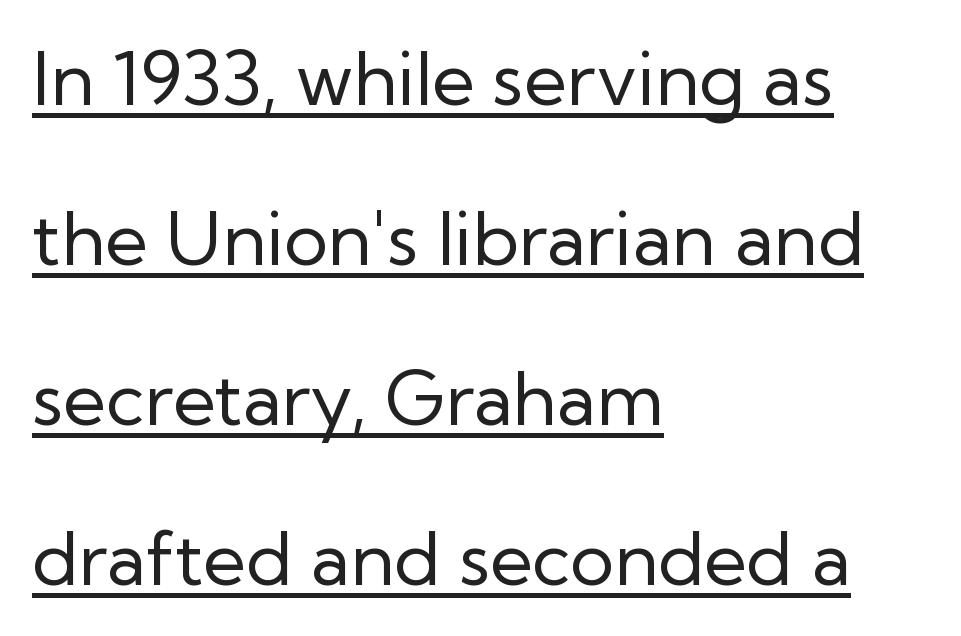
The image shows 74 px regular-weight sans-serif type, upright; set left-aligned, loose line spacing (2.16x), normal letter spacing, underlined; low stroke contrast and a medium x-height.
